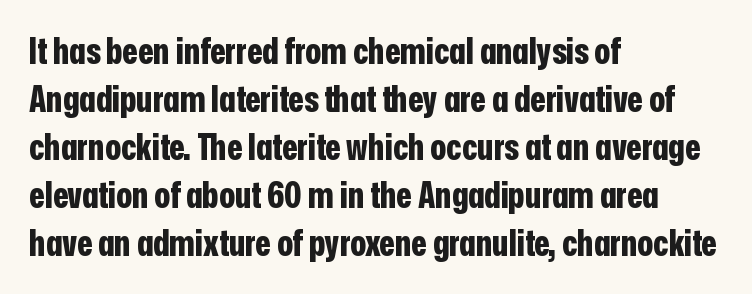
Q: Is the text bold? A: Yes.
Q: Is the text italic (slanted)? A: No, it is upright.
Q: Is the typeface a serif or a sans-serif typeface? A: Sans-serif.
Q: Is the text underlined? A: No.
Q: How is the paragraph aligned? A: Left-aligned.
Q: Is the spacing between letters normal or unusually wide? A: Normal.
Q: Is the spacing between lines tight, normal or loose? A: Normal.
Q: Width (condensed, normal, or wide)? A: Condensed.
Q: Stroke contrast? A: Low.
Q: x-height? A: Medium.
Q: Monospaced? A: No.
